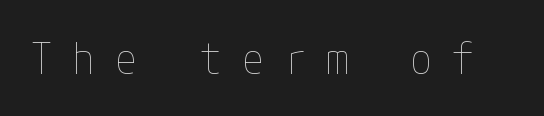
The image shows 43 px thin, condensed type, upright; set unusually wide letter spacing (+0.48 em), not underlined; low stroke contrast and a medium x-height.
